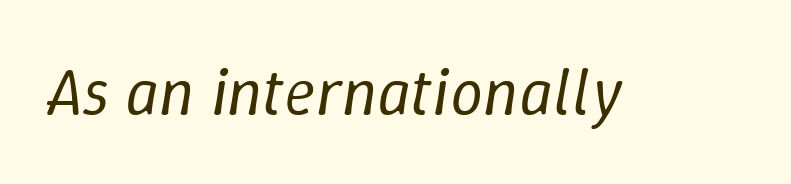
The image shows 66 px regular-weight type, italic (leaning right); set normal letter spacing, not underlined; low stroke contrast and a medium x-height.
